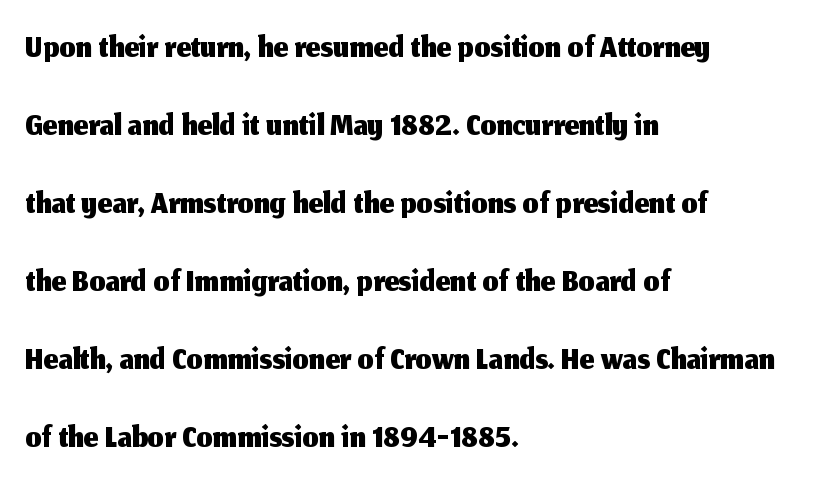
{"serif": "no", "italic": "no", "width": "normal", "stroke_contrast": "medium", "x_height": "medium", "monospaced": "no", "underline": "no", "align": "left", "line_spacing": "normal", "line_spacing_ratio": 1.53, "letter_spacing": "normal", "letter_spacing_em": 0.0, "glyph_px": 51}
